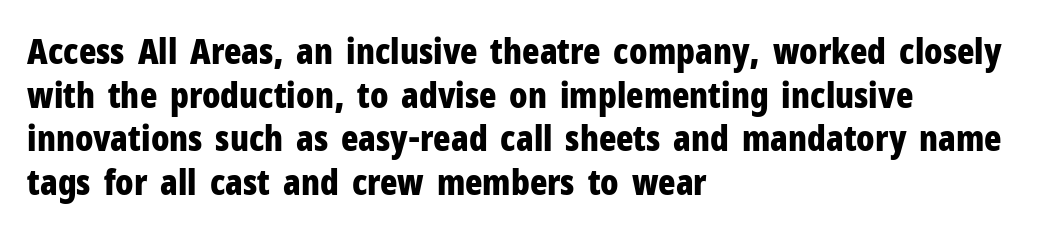
The lines in this sample share a left origin and differ only in where they stop. Typographically, this falls in the sans-serif category. Letters rest on an invisible, unmarked baseline. As a designer I'd log this as weight 700, bold. Observe the ordinary spacing: letters are neighbours, not strangers.
